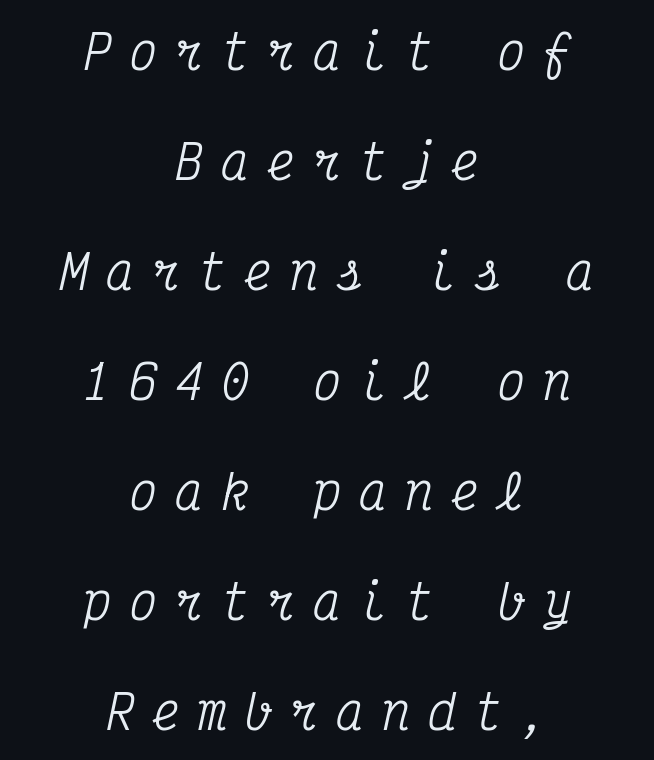
The lines are quadded center. The rendering uses typewriter-style spacing with identical character cells. Italic: yes, the glyphs are oblique. Here the glyphs are tracked loosely, breaking word shapes into spaced letters.
